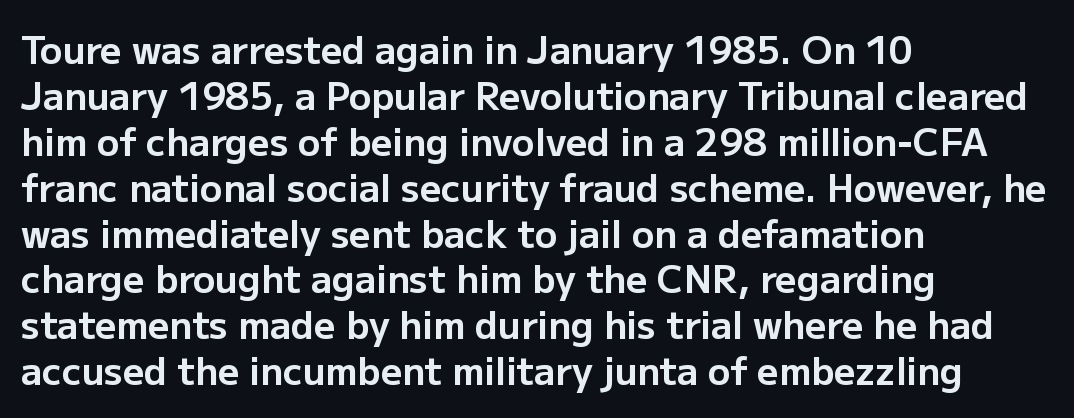
These lines are composed in type without serifs. You could not count columns in this text — the font is proportionally spaced. The paragraph has a hard left edge and a soft right edge. Standard letterfit; no display-style spreading of the glyphs. Emphasis by weight is at full strength: bold.
